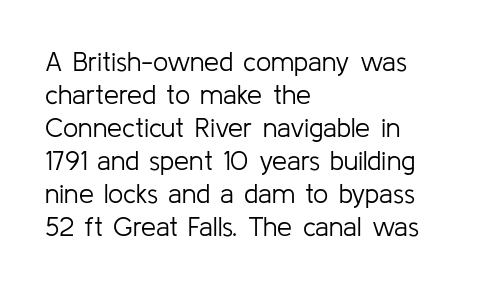
{"italic": "no", "bold": "no", "underline": "no", "align": "left", "line_spacing_ratio": 1.22, "letter_spacing": "normal", "letter_spacing_em": 0.0, "glyph_px": 27}
